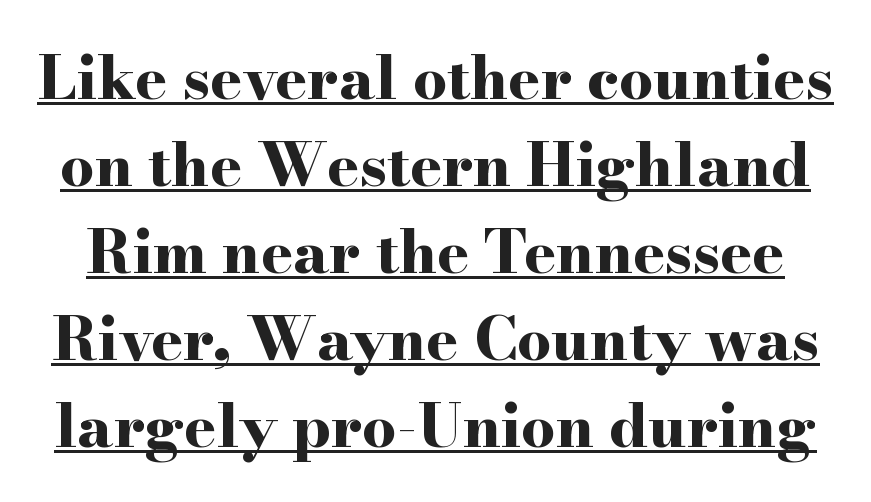
Q: Is the text bold? A: Yes.
Q: Is the text italic (slanted)? A: No, it is upright.
Q: Is the typeface a serif or a sans-serif typeface? A: Serif.
Q: Is the text underlined? A: Yes.
Q: Is the spacing between letters normal or unusually wide? A: Normal.
Q: Is the spacing between lines tight, normal or loose? A: Normal.
Q: Width (condensed, normal, or wide)? A: Wide.
Q: Stroke contrast? A: High.
Q: x-height? A: Small.
Q: Monospaced? A: No.
